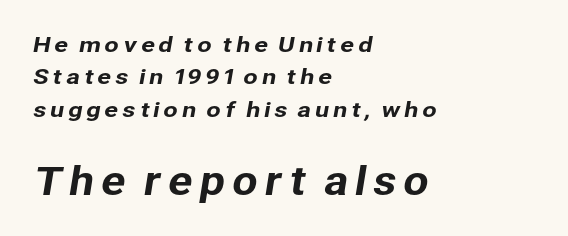
Each new line begins a customary step beneath the previous one. Line beginnings align vertically; line endings do not. The glyphs are unaccompanied by any horizontal stroke below them. The type family on display is of the sans-serif kind.
